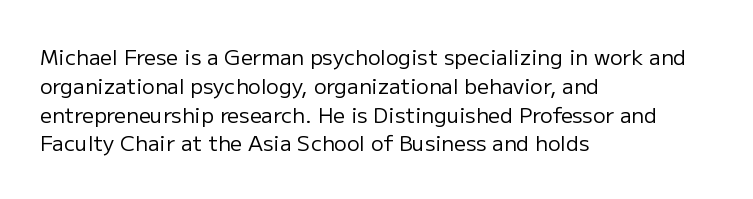
Each new line begins a customary step beneath the previous one. Stems here are at most as thick as an everyday book face. Words appear dense and cohesive because spacing is normal. Descenders hang freely into open space. The axis of the letterforms is exactly vertical.
